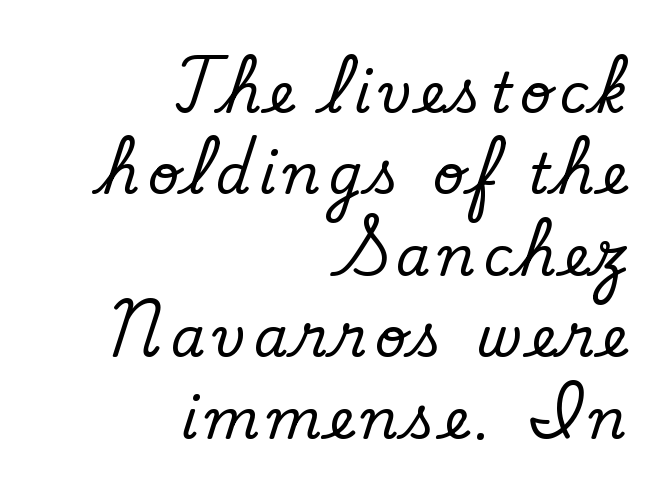
Weight: in the light-to-regular range. In terms of letterform style, serifs are entirely absent. Compared with a flush-left layout, this one pins lines to the opposite, right side. Evenly set lines give the paragraph a standard silhouette.
